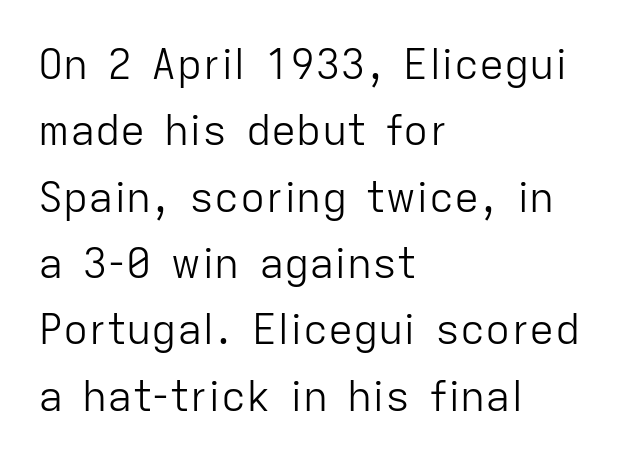
The image shows 42 px light sans-serif type, upright; set left-aligned, normal line spacing (1.58x), normal letter spacing, not underlined; low stroke contrast and a medium x-height.
